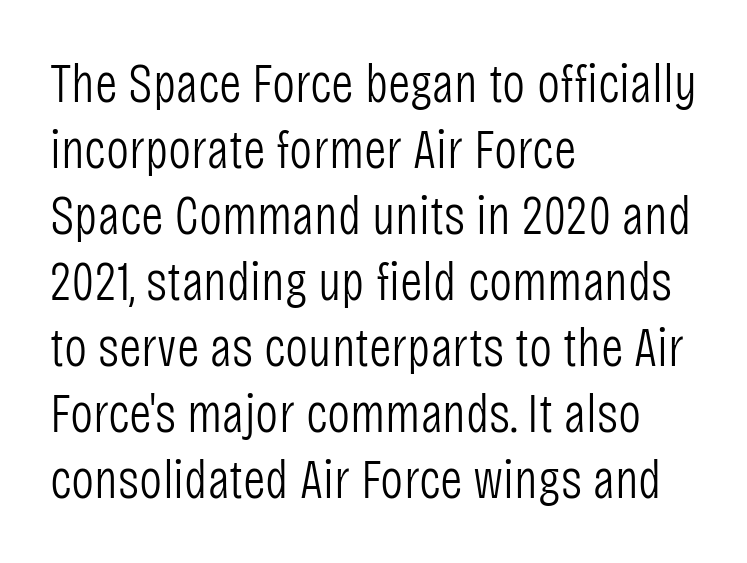
{"serif": "no", "italic": "no", "bold": "no", "weight": "light", "width": "condensed", "stroke_contrast": "low", "x_height": "large", "monospaced": "no", "underline": "no", "align": "left", "line_spacing_ratio": 1.2, "letter_spacing": "normal", "letter_spacing_em": 0.0, "glyph_px": 55}
